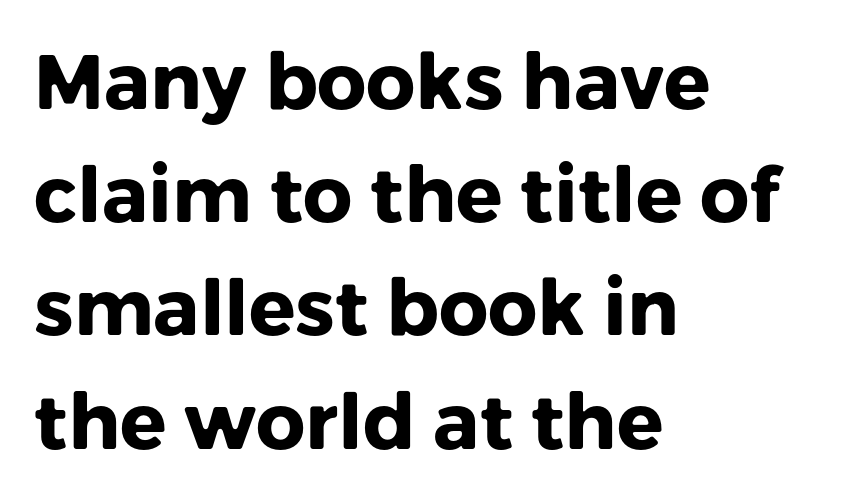
Q: Is the text bold? A: Yes.
Q: Is the text italic (slanted)? A: No, it is upright.
Q: Is the typeface a serif or a sans-serif typeface? A: Sans-serif.
Q: Is the text underlined? A: No.
Q: How is the paragraph aligned? A: Left-aligned.
Q: Is the spacing between letters normal or unusually wide? A: Normal.
Q: Is the spacing between lines tight, normal or loose? A: Normal.
Q: Width (condensed, normal, or wide)? A: Normal.
Q: Stroke contrast? A: Low.
Q: x-height? A: Medium.
Q: Monospaced? A: No.
